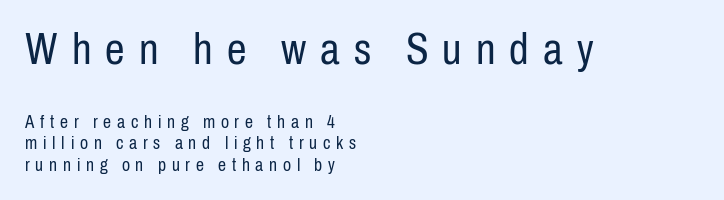
The image shows 44 px regular-weight, condensed sans-serif type, upright; set left-aligned, line spacing 1.18x, unusually wide letter spacing (+0.32 em), not underlined; the first (top) block is 2.44x larger; low stroke contrast and a medium x-height.
